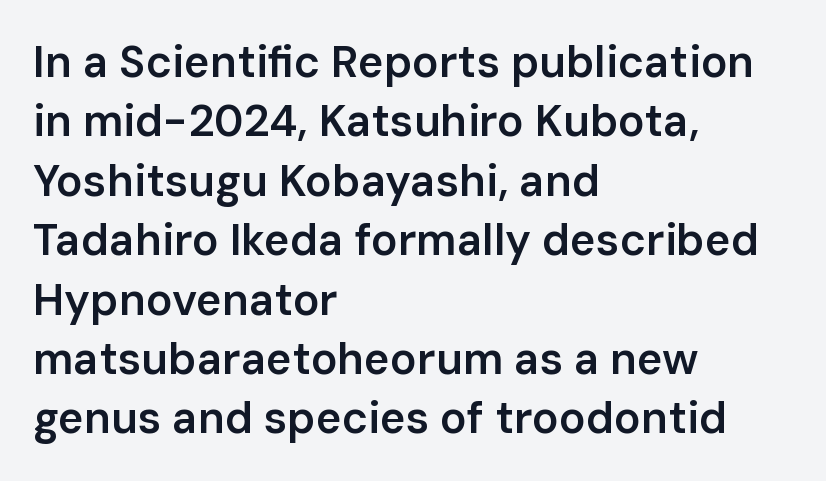
The image shows 44 px semibold sans-serif type, upright; set left-aligned, normal line spacing (1.35x), normal letter spacing, not underlined; low stroke contrast and a medium x-height.
